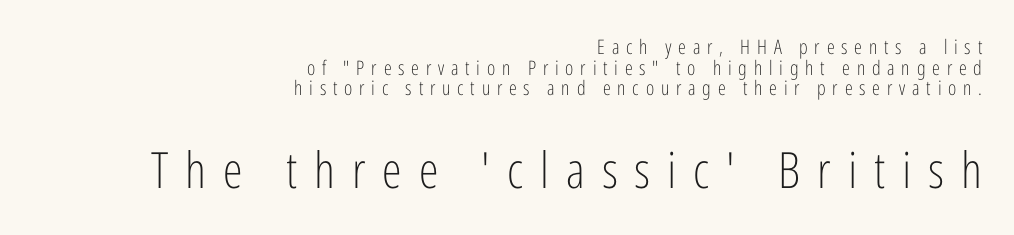
This sample is right-justified, so line beginnings fall wherever the words allow. Font category for this specimen: sans-serif. Compared with typical paragraphs, the rows here are closer together. Think of a printed novel: that variable character pitch is what you see here. Check under the words: just untouched page. The specimen reads as upright at a glance.
